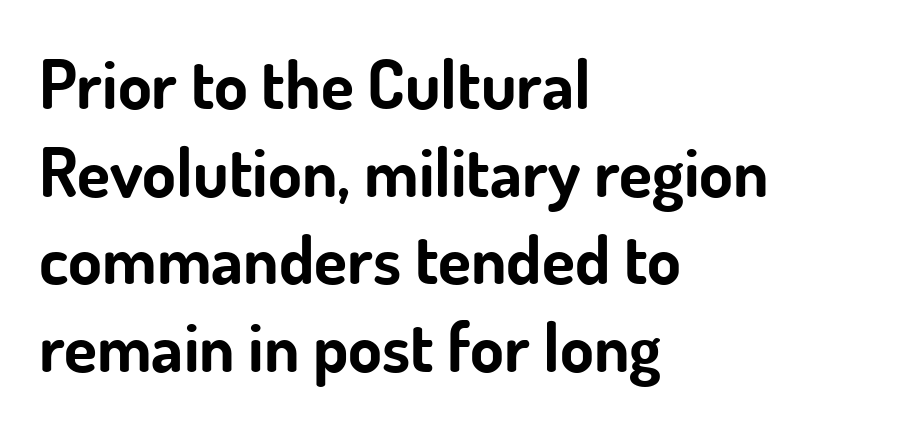
The image shows 68 px bold sans-serif type, upright; set left-aligned, normal line spacing (1.29x), normal letter spacing, not underlined; low stroke contrast and a small x-height.
